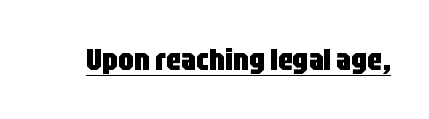
In terms of letterspacing, this is plain default setting. The rendering shows plain stroke endings on the letterforms — a sans-serif design. Characters remain perfectly vertical along every line. Quick note: underline on. The rendering uses natural spacing where letterforms have individual widths.
